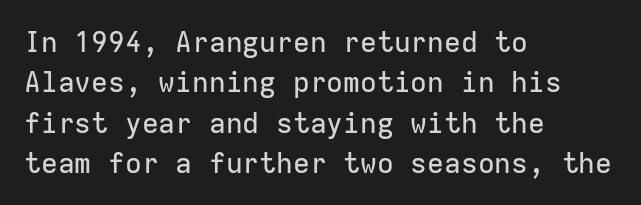
{"serif": "no", "italic": "no", "width": "normal", "stroke_contrast": "low", "x_height": "medium", "monospaced": "yes", "underline": "no", "align": "left", "line_spacing": "normal", "line_spacing_ratio": 1.44, "letter_spacing": "normal", "letter_spacing_em": 0.0, "glyph_px": 28}
